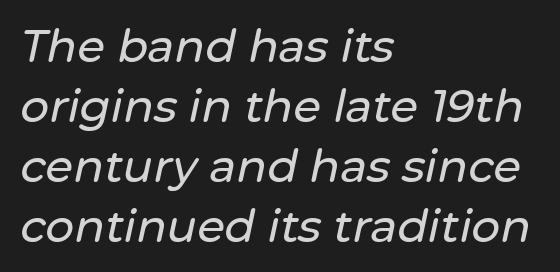
{"italic": "yes", "lean": "right", "slant_degrees": 12, "width": "normal", "stroke_contrast": "low", "x_height": "medium", "monospaced": "no", "underline": "no", "align": "left", "line_spacing": "normal", "line_spacing_ratio": 1.33, "letter_spacing": "normal", "letter_spacing_em": 0.0, "glyph_px": 45}
